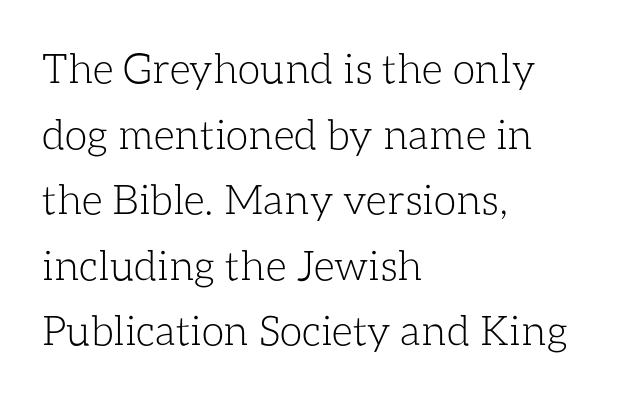
Heft: none added — not bold. The rendering anchors every line to the left-hand side. The passage shown is not underscored anywhere. Looks like regular typesetting: each glyph gets only the width it needs.
